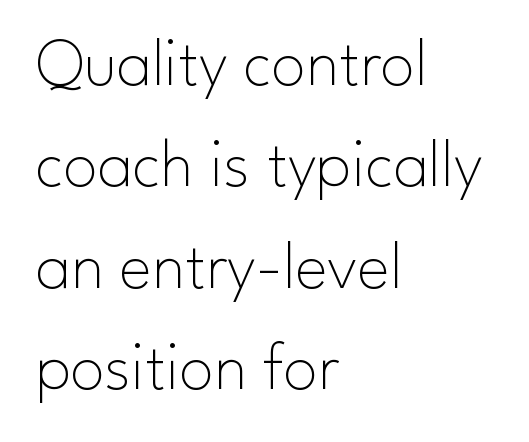
The image shows 69 px thin sans-serif type, upright; set left-aligned, normal line spacing (1.47x), normal letter spacing, not underlined; low stroke contrast and a small x-height.
